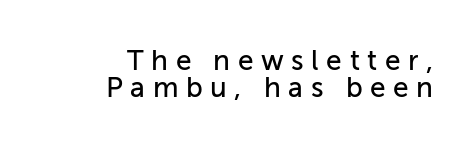
When letters stand straight like this, we call the style roman or upright. I'd call this a sans setting — the letters go barefoot. Leftover space on each line is placed entirely before the opening word. Baseline-to-baseline distance is barely more than the letter height. Varying glyph widths throughout — classic text-font behaviour. The specimen omits any rule beneath the text block's lines.
